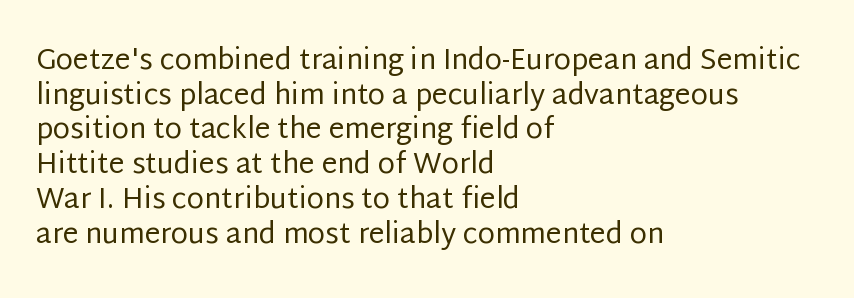
Q: Is the text bold? A: No.
Q: Is the text italic (slanted)? A: No, it is upright.
Q: Is the typeface a serif or a sans-serif typeface? A: Sans-serif.
Q: Is the text underlined? A: No.
Q: How is the paragraph aligned? A: Left-aligned.
Q: Is the spacing between letters normal or unusually wide? A: Normal.
Q: Width (condensed, normal, or wide)? A: Normal.
Q: Stroke contrast? A: Low.
Q: x-height? A: Large.
Q: Monospaced? A: No.
